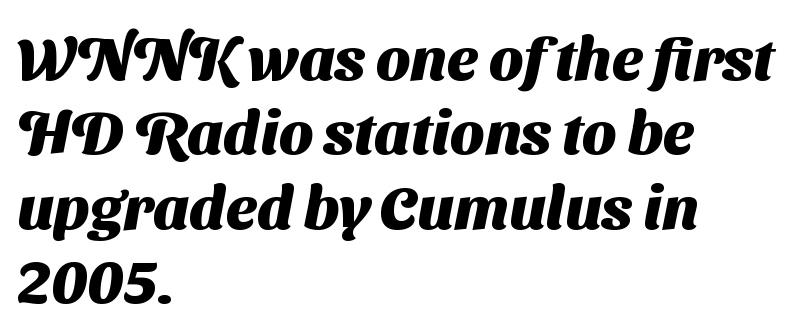
The baseline area is clear. Characters follow at the spacing the type designer built in. The setting favours the left margin, as ordinary paragraphs usually do. Proportional: the letters do not fall into vertical columns. Nope, no serifs anywhere on these letters.
